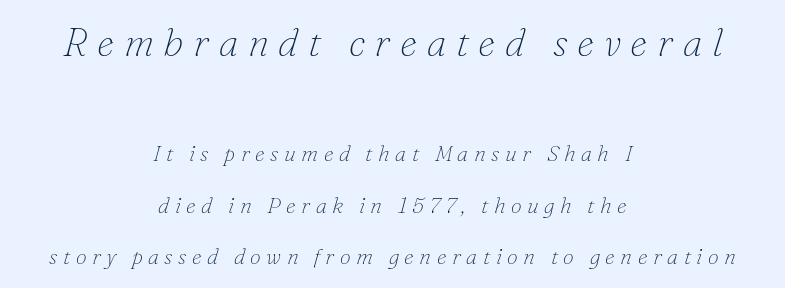
The font family rendered here belongs to the serif group. Does the lettering tilt? It does — this is italic. Size hierarchy here favors the leading block over the trailing one. Stroke mass is kept to a normal reading level or below. Line spacing here is loose. The rendering inserts visible extra space after every character.
